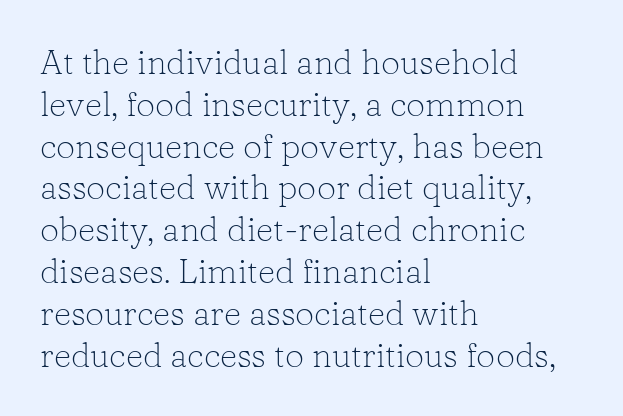
Q: Is the text bold? A: No.
Q: Is the text italic (slanted)? A: No, it is upright.
Q: Is the typeface a serif or a sans-serif typeface? A: Serif.
Q: Is the text underlined? A: No.
Q: How is the paragraph aligned? A: Left-aligned.
Q: Is the spacing between letters normal or unusually wide? A: Normal.
Q: Width (condensed, normal, or wide)? A: Normal.
Q: Stroke contrast? A: Low.
Q: x-height? A: Medium.
Q: Monospaced? A: No.
